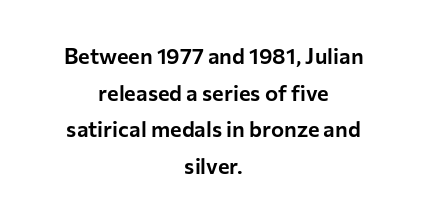
The image shows 22 px text type, upright; set centered, normal line spacing (1.67x), normal letter spacing, not underlined.
